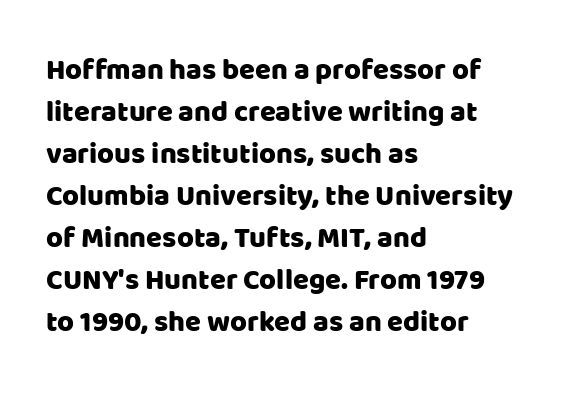
Q: Is the text italic (slanted)? A: No, it is upright.
Q: Is the typeface a serif or a sans-serif typeface? A: Sans-serif.
Q: Is the text underlined? A: No.
Q: How is the paragraph aligned? A: Left-aligned.
Q: Is the spacing between letters normal or unusually wide? A: Normal.
Q: Is the spacing between lines tight, normal or loose? A: Normal.
Q: Width (condensed, normal, or wide)? A: Normal.
Q: Stroke contrast? A: Low.
Q: x-height? A: Large.
Q: Monospaced? A: No.
